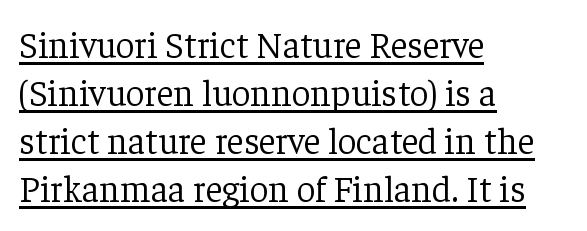
The image shows 37 px light serif type, upright; set left-aligned, normal line spacing (1.3x), normal letter spacing, underlined; low stroke contrast and a medium x-height.
